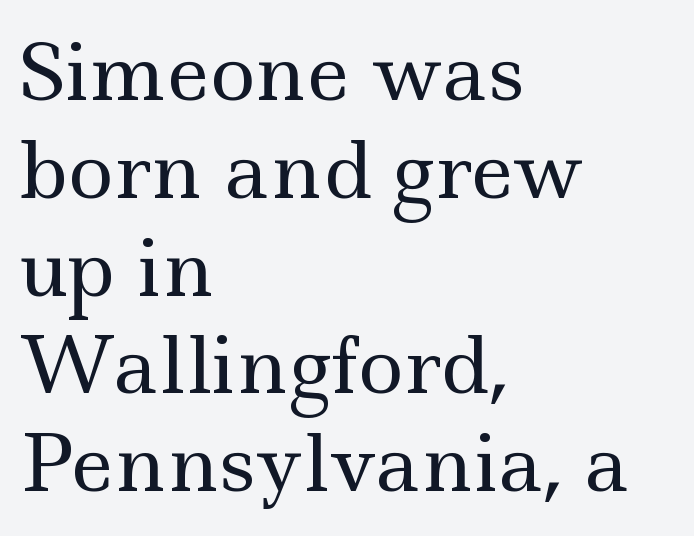
Q: Is the text bold? A: No.
Q: Is the text italic (slanted)? A: No, it is upright.
Q: Is the typeface a serif or a sans-serif typeface? A: Serif.
Q: Is the text underlined? A: No.
Q: How is the paragraph aligned? A: Left-aligned.
Q: Is the spacing between letters normal or unusually wide? A: Normal.
Q: Is the spacing between lines tight, normal or loose? A: Normal.
Q: Width (condensed, normal, or wide)? A: Wide.
Q: x-height? A: Small.
Q: Monospaced? A: No.
